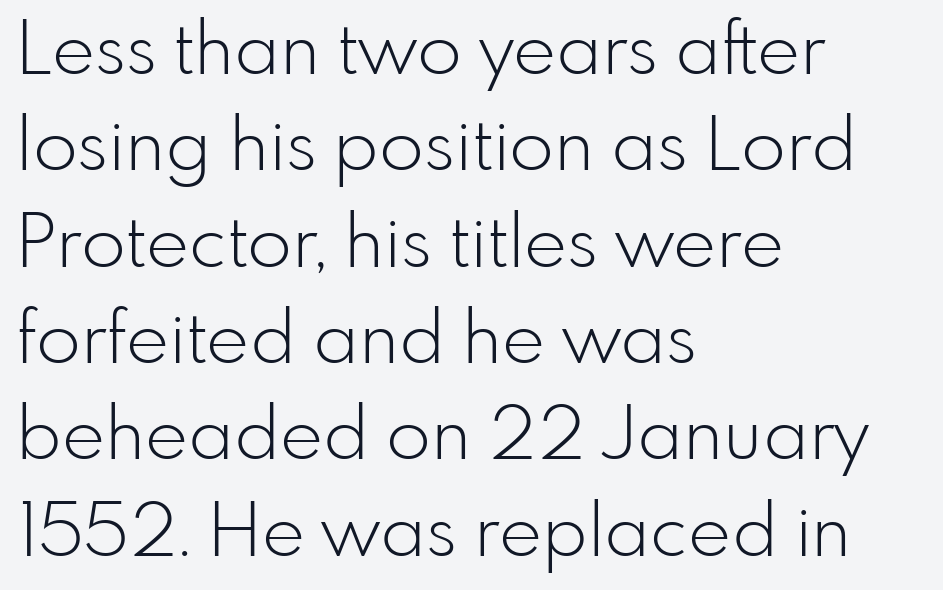
{"serif": "no", "italic": "no", "bold": "no", "weight": "light", "width": "normal", "stroke_contrast": "low", "x_height": "small", "monospaced": "no", "underline": "no", "align": "left", "line_spacing": "normal", "line_spacing_ratio": 1.32, "letter_spacing": "normal", "letter_spacing_em": 0.0, "glyph_px": 73}
